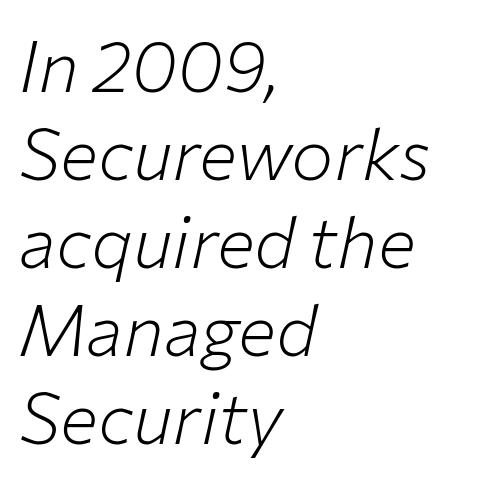
{"italic": "yes", "lean": "right", "slant_degrees": 12, "bold": "no", "weight": "light", "width": "normal", "stroke_contrast": "low", "x_height": "medium", "monospaced": "no", "underline": "no", "align": "left", "line_spacing_ratio": 1.24, "letter_spacing": "normal", "letter_spacing_em": 0.0, "glyph_px": 71}
